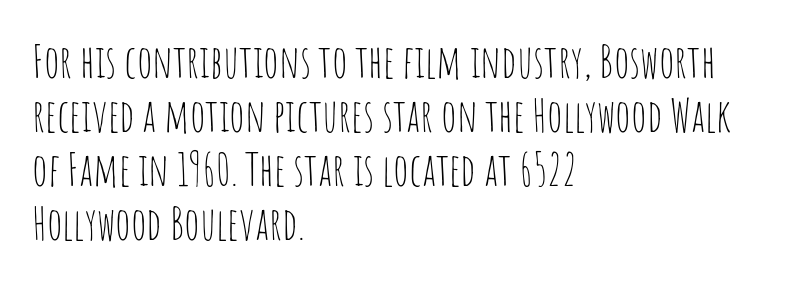
The image shows 45 px thin, condensed sans-serif type, upright; set left-aligned, line spacing 1.2x, normal letter spacing, not underlined; low stroke contrast and a large x-height.
